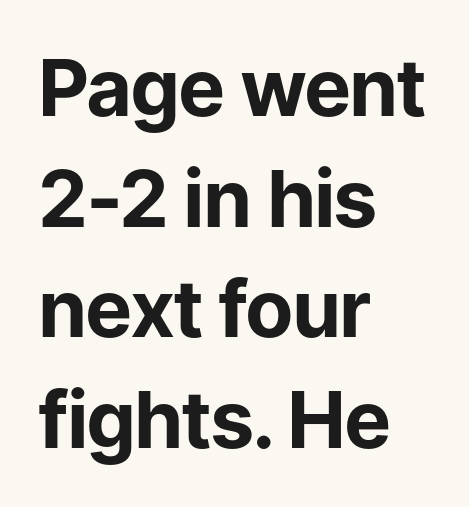
In terms of leading, this rendering sits right in the middle. Vertical strokes here are truly vertical. In terms of letterspacing, this is plain default setting. Which margin do the lines hug? The left one — the right edge is uneven. A sans-serif font was chosen for this passage.
